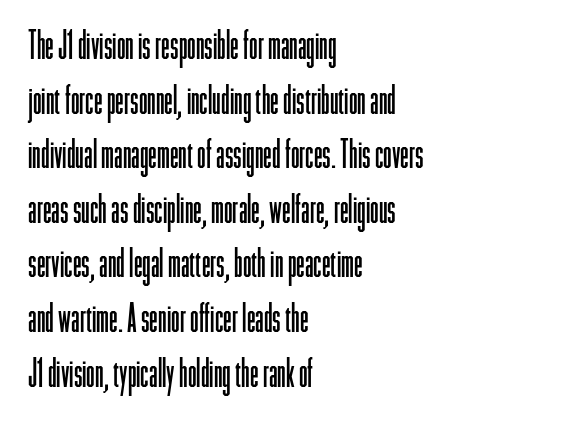
{"serif": "no", "italic": "no", "bold": "no", "weight": "light", "width": "condensed", "stroke_contrast": "low", "x_height": "medium", "monospaced": "no", "underline": "no", "align": "left", "line_spacing": "normal", "line_spacing_ratio": 1.4, "letter_spacing": "normal", "letter_spacing_em": 0.0, "glyph_px": 39}
